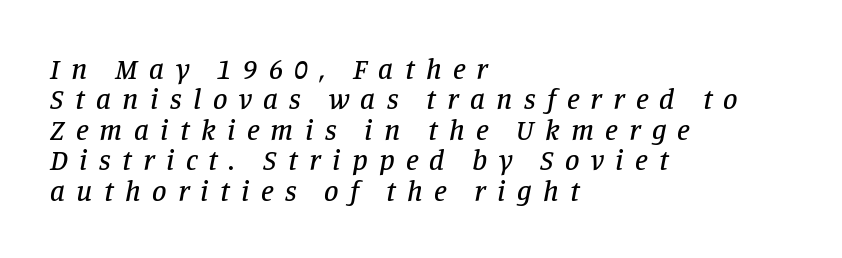
Q: Is the text italic (slanted)? A: Yes, it leans right by about 11 degrees.
Q: Is the typeface a serif or a sans-serif typeface? A: Serif.
Q: Is the text underlined? A: No.
Q: How is the paragraph aligned? A: Left-aligned.
Q: Is the spacing between letters normal or unusually wide? A: Unusually wide.
Q: Is the spacing between lines tight, normal or loose? A: Tight.
Q: Width (condensed, normal, or wide)? A: Normal.
Q: Stroke contrast? A: Low.
Q: x-height? A: Large.
Q: Monospaced? A: No.
